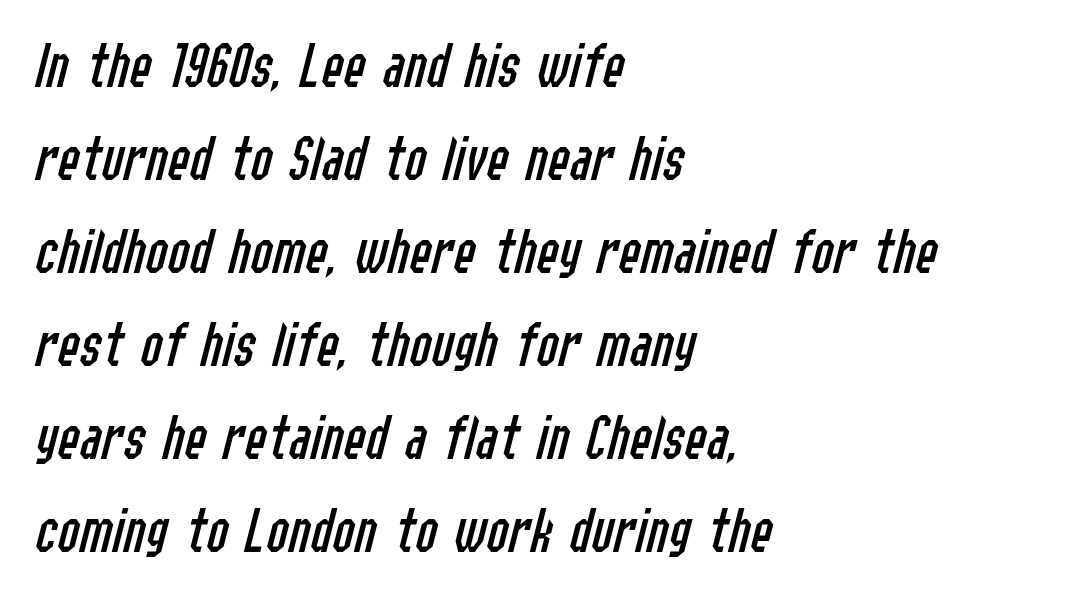
The image shows 66 px regular-weight, condensed type, italic (leaning right); set left-aligned, normal line spacing (1.41x), normal letter spacing, not underlined; low stroke contrast and a medium x-height.
